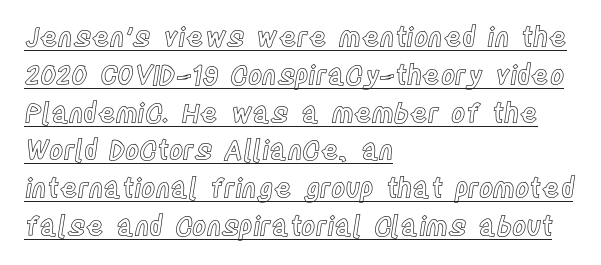
Horizontally, the lines are justified to the leading edge only. Honestly, the underline is the first thing you notice here. Compared with typical paragraphs, the rows here are spaced about the same. In terms of letterspacing, this is plain default setting.
